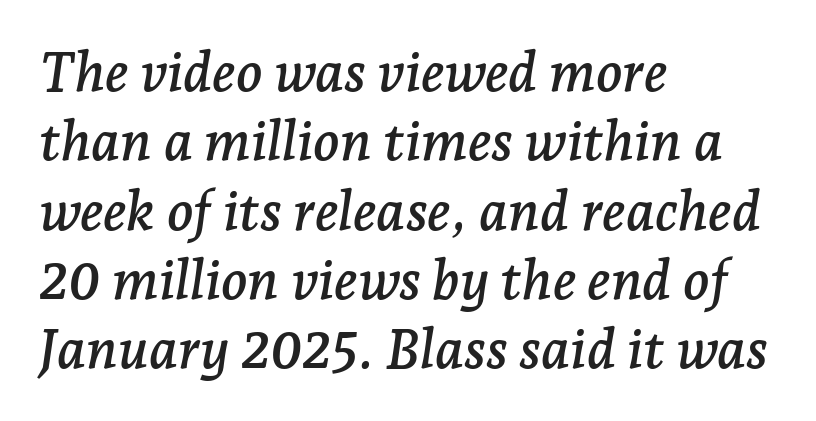
The image shows 55 px serif type, italic (leaning right); set left-aligned, normal line spacing (1.26x), normal letter spacing, not underlined; low stroke contrast and a medium x-height.
